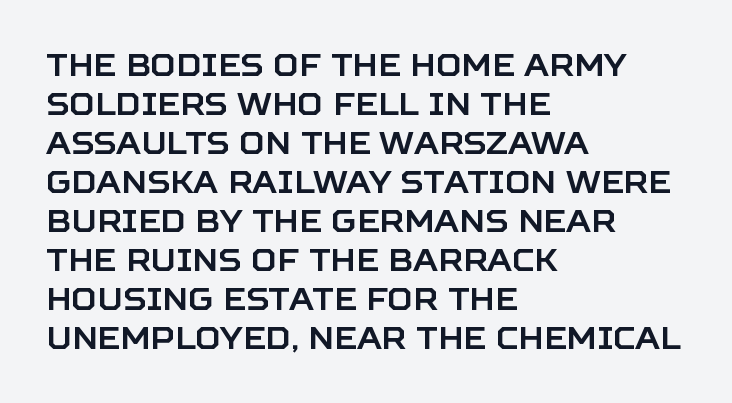
Q: Is the text italic (slanted)? A: No, it is upright.
Q: Is the typeface a serif or a sans-serif typeface? A: Sans-serif.
Q: Is the text underlined? A: No.
Q: How is the paragraph aligned? A: Left-aligned.
Q: Is the spacing between letters normal or unusually wide? A: Normal.
Q: Is the spacing between lines tight, normal or loose? A: Normal.
Q: Width (condensed, normal, or wide)? A: Normal.
Q: Stroke contrast? A: Low.
Q: x-height? A: Large.
Q: Monospaced? A: No.
